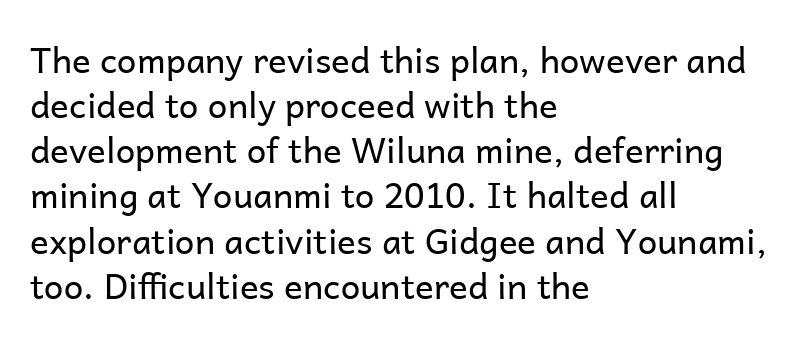
The foot of each line stays bare and open. Note the varied advance widths — an 'i' is clearly narrower than an 'm'. No chunkiness to these letters — they're not bold. Compared with typical paragraphs, the rows here are spaced about the same. Nothing sits at the stroke ends, so this counts as sans-serif.
